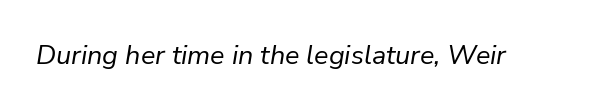
{"italic": "yes", "lean": "right", "slant_degrees": 9, "bold": "no", "underline": "no", "letter_spacing": "normal", "letter_spacing_em": 0.0, "glyph_px": 27}
